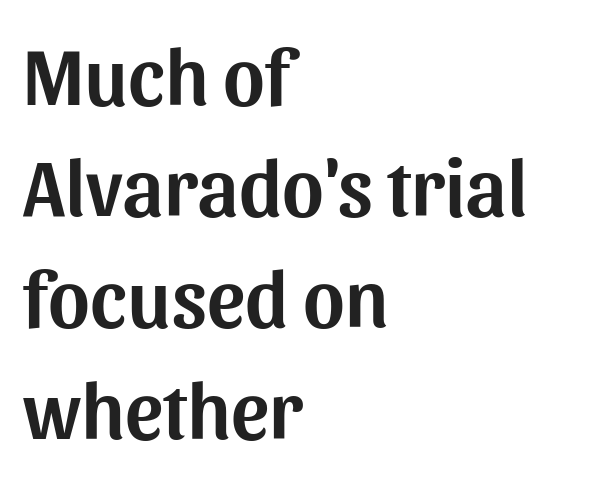
The space beneath each line is pristine and unruled. Nope, no serifs anywhere on these letters. Honestly, the letter spacing is just normal — you wouldn't notice it. Varying glyph widths throughout — classic text-font behaviour.
